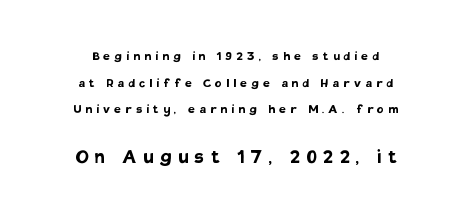
Reading top to bottom, the characters get bigger at the block break. Every character sits straight up, as roman type does. Underlining? Definitely not there. The characters look thick and weighty, a clear bold.
